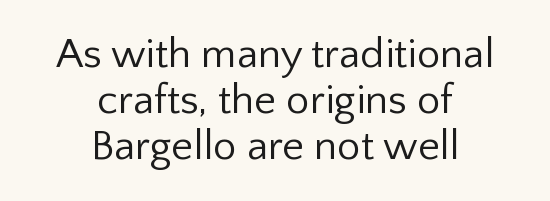
{"serif": "no", "italic": "no", "bold": "no", "weight": "regular", "width": "normal", "stroke_contrast": "low", "x_height": "medium", "monospaced": "no", "underline": "no", "align": "center", "line_spacing": "tight", "line_spacing_ratio": 1.09, "letter_spacing": "normal", "letter_spacing_em": 0.0, "glyph_px": 42}
